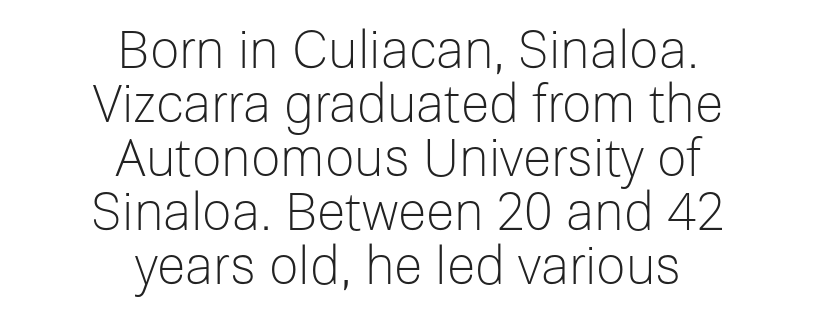
The image shows 52 px light sans-serif type, upright; set centered, tight line spacing (1.04x), normal letter spacing, not underlined; low stroke contrast and a medium x-height.
